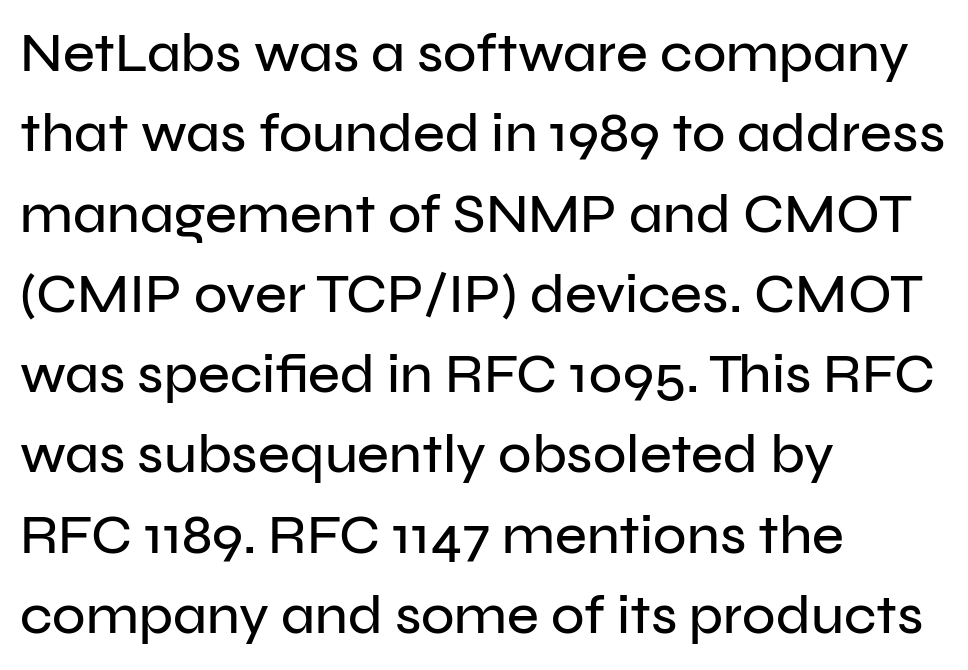
Q: Is the text italic (slanted)? A: No, it is upright.
Q: Is the typeface a serif or a sans-serif typeface? A: Sans-serif.
Q: Is the text underlined? A: No.
Q: How is the paragraph aligned? A: Left-aligned.
Q: Is the spacing between letters normal or unusually wide? A: Normal.
Q: Is the spacing between lines tight, normal or loose? A: Normal.
Q: Width (condensed, normal, or wide)? A: Normal.
Q: Stroke contrast? A: Low.
Q: x-height? A: Medium.
Q: Monospaced? A: No.
